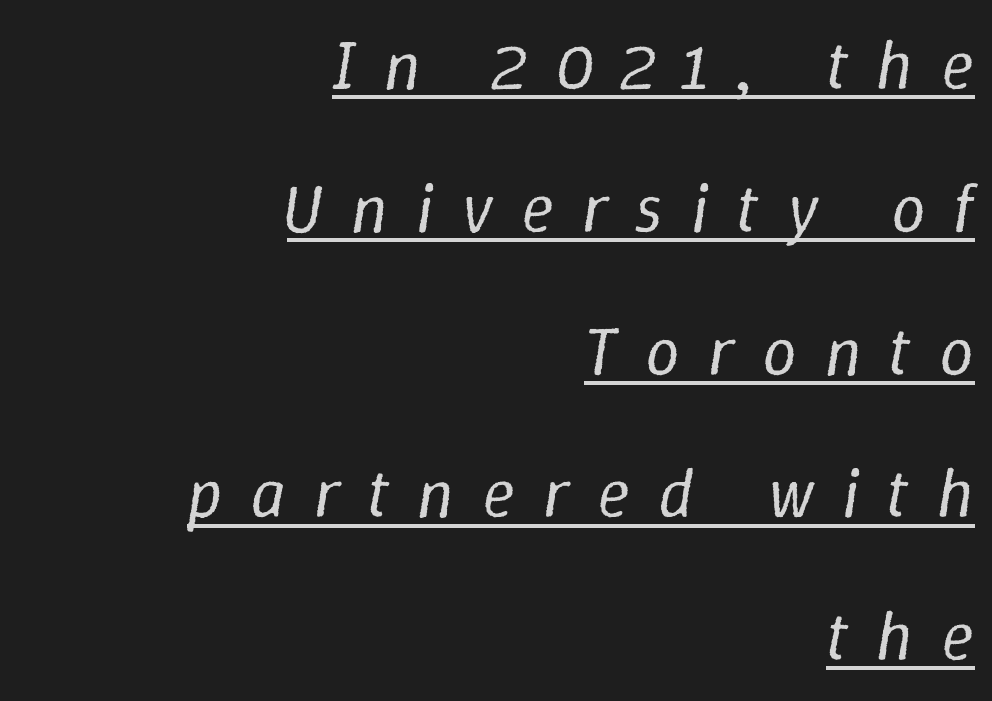
The words here are underlined. Where is the straight margin? On the right. A typesetter would call this proportional, since set widths differ per character. Between one letter and the next there's a generous, obvious gap. The typography opts for an oblique posture over an upright one. What's the leading like? Stretched, with rows far apart.
